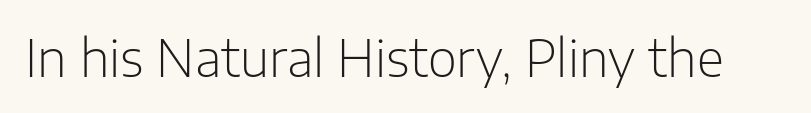
{"serif": "no", "italic": "no", "bold": "no", "weight": "light", "width": "normal", "stroke_contrast": "low", "x_height": "medium", "monospaced": "no", "underline": "no", "letter_spacing": "normal", "letter_spacing_em": 0.0, "glyph_px": 50}
